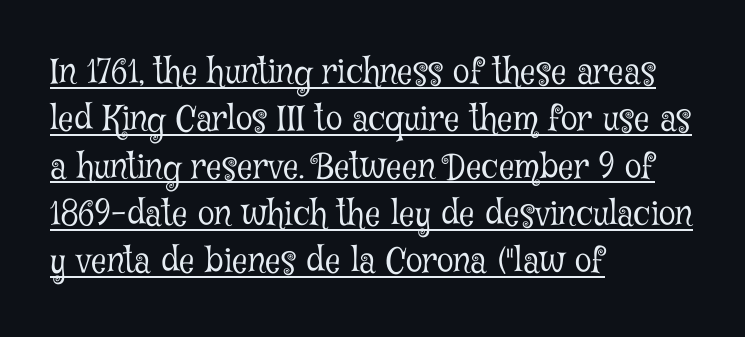
The image shows 34 px light, condensed serif type, upright; set left-aligned, normal line spacing (1.39x), normal letter spacing, underlined; low stroke contrast and a medium x-height.
